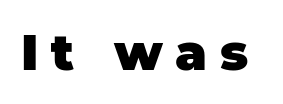
The image shows 50 px heavy sans-serif type, upright; set unusually wide letter spacing (+0.25 em), not underlined; low stroke contrast and a large x-height.
